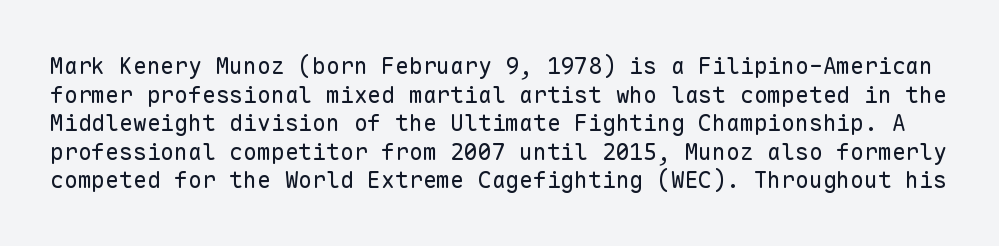
Q: Is the text bold? A: No.
Q: Is the text italic (slanted)? A: No, it is upright.
Q: Is the text underlined? A: No.
Q: Is the spacing between letters normal or unusually wide? A: Normal.
